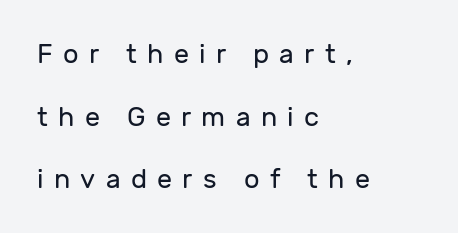
{"italic": "no", "bold": "no", "underline": "no", "align": "left", "line_spacing": "loose", "line_spacing_ratio": 2.32, "letter_spacing": "wide", "letter_spacing_em": 0.38, "glyph_px": 27}
